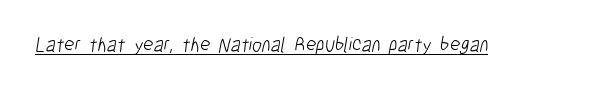
Heaviness? Minimal to ordinary, like unemphasized prose. A typesetter would call this zero additional tracking. Has an underline been added? It has.
